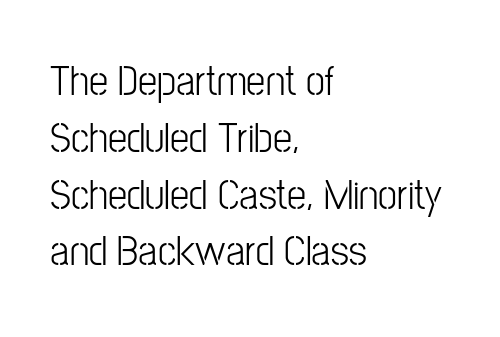
The letters advance in unequal steps, a hallmark of proportional type. Heaviness? Minimal to ordinary, like unemphasized prose. No extra tracking has been applied to these lines. The rendering anchors every line to the left-hand side. The passage shown is typeset with a sans-serif family. Descender tails drop into unmarked territory.
